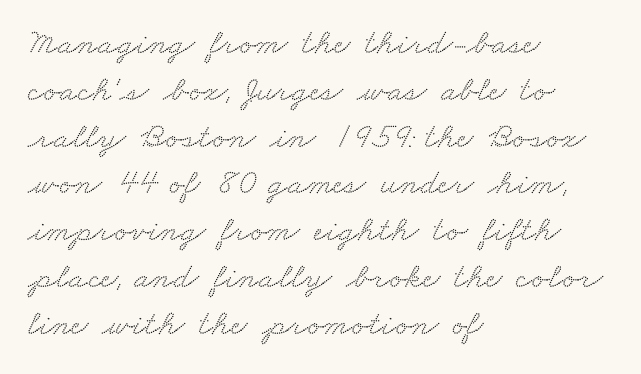
The image shows 36 px wide serif type; set left-aligned, normal line spacing (1.3x), normal letter spacing, not underlined; medium stroke contrast and a small x-height.
